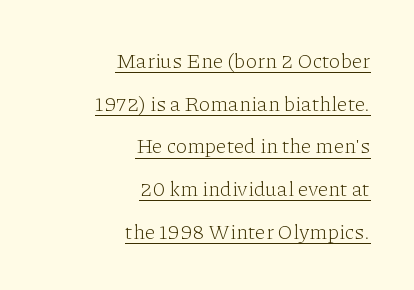
Q: Is the text bold? A: No.
Q: Is the text italic (slanted)? A: No, it is upright.
Q: Is the text underlined? A: Yes.
Q: How is the paragraph aligned? A: Right-aligned.
Q: Is the spacing between letters normal or unusually wide? A: Normal.
Q: Is the spacing between lines tight, normal or loose? A: Loose.
